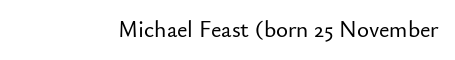
Each word holds together tightly as a unit, with standard inter-letter gaps. Posture: upright roman. The specimen omits any rule beneath the text block's lines.
